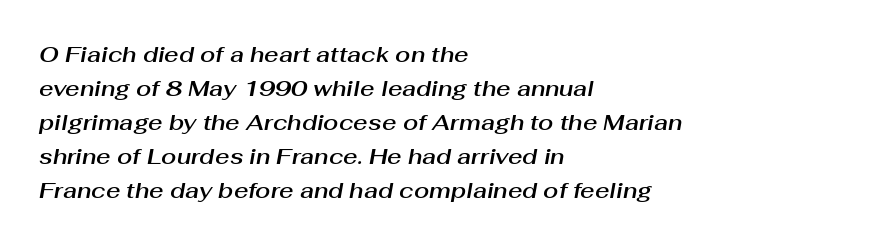
Vertical spacing — default. The zone under the glyphs is completely vacant. Nobody touched the tracking dial on this one. Italic? Definitely — the glyphs are oblique. The rendering anchors every line to the left-hand side.
